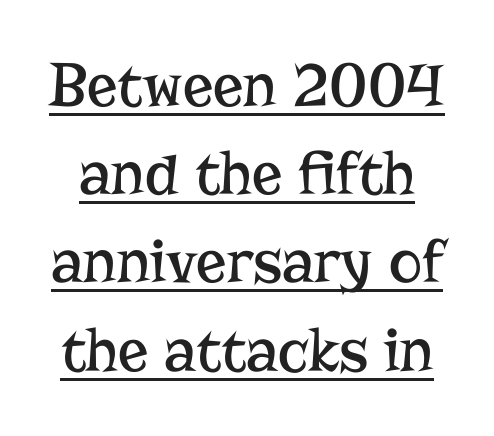
Q: Is the text bold? A: No.
Q: Is the text italic (slanted)? A: No, it is upright.
Q: Is the typeface a serif or a sans-serif typeface? A: Serif.
Q: Is the text underlined? A: Yes.
Q: Is the spacing between letters normal or unusually wide? A: Normal.
Q: Is the spacing between lines tight, normal or loose? A: Normal.
Q: Width (condensed, normal, or wide)? A: Normal.
Q: Stroke contrast? A: Low.
Q: x-height? A: Medium.
Q: Monospaced? A: No.
